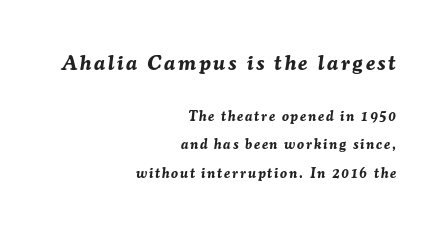
The image shows 21 px bold type, italic (leaning right); set right-aligned, loose line spacing (2.04x), not underlined; the first (top) block is 1.5x larger.
